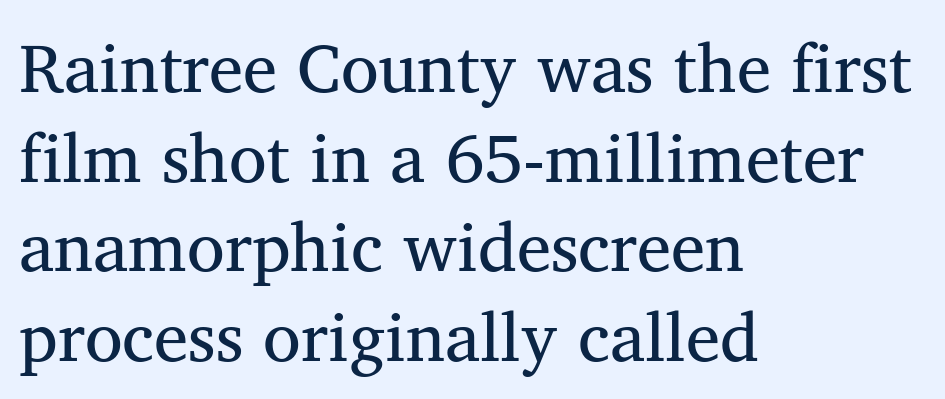
Proportional: the letters do not fall into vertical columns. Regular leading. If you drew a line through each stem, it would be perfectly vertical. Tracking value appears to be zero — textbook default spacing.
